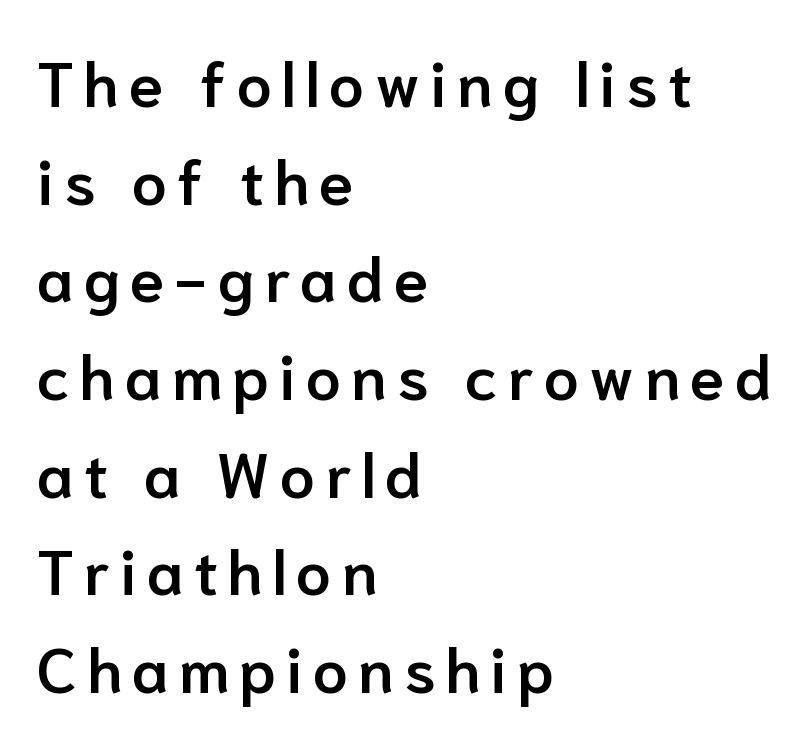
Q: Is the text bold? A: Semi-bold.
Q: Is the text italic (slanted)? A: No, it is upright.
Q: Is the typeface a serif or a sans-serif typeface? A: Sans-serif.
Q: Is the text underlined? A: No.
Q: How is the paragraph aligned? A: Left-aligned.
Q: Is the spacing between lines tight, normal or loose? A: Normal.
Q: Width (condensed, normal, or wide)? A: Normal.
Q: Stroke contrast? A: Low.
Q: x-height? A: Medium.
Q: Monospaced? A: No.
